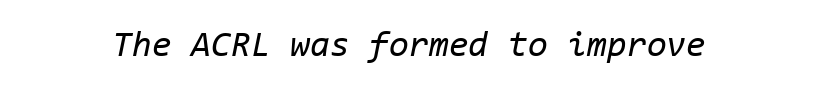
On a weight scale, this lands at 450 or below. Inter-character spacing is left at the font's built-in metrics. The letters march in equal steps, a hallmark of fixed-pitch type. The specimen omits any rule beneath the text block's lines. Style check: oblique.
